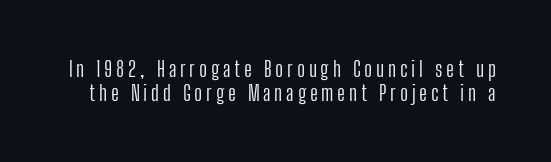
This is roman type, the default non-slanted kind. Quick note: underline off. Reading down the column, the eye jumps only a short way to each next line. Caption: face not bold, strokes unweighted.
